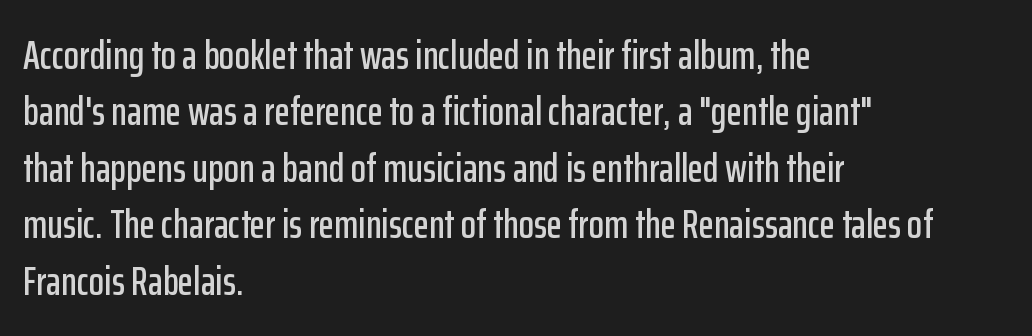
{"serif": "no", "italic": "no", "width": "condensed", "stroke_contrast": "low", "x_height": "medium", "monospaced": "no", "underline": "no", "align": "left", "line_spacing": "normal", "line_spacing_ratio": 1.41, "letter_spacing": "normal", "letter_spacing_em": 0.0, "glyph_px": 40}
